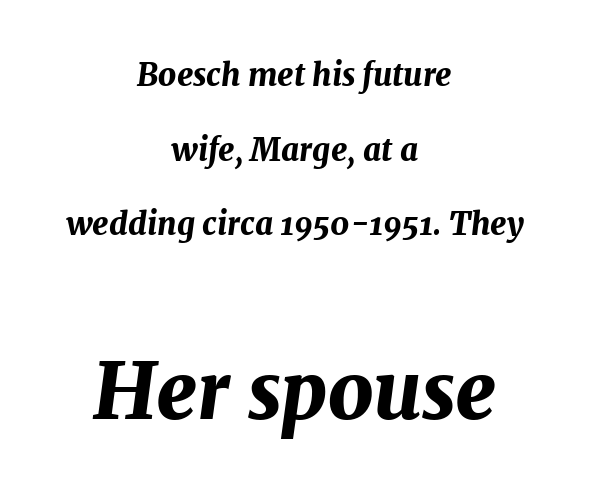
The image shows 78 px bold type, italic (leaning right); set centered, loose line spacing (2.41x), normal letter spacing, not underlined; the second (bottom) block is 2.52x larger; medium stroke contrast and a medium x-height.
